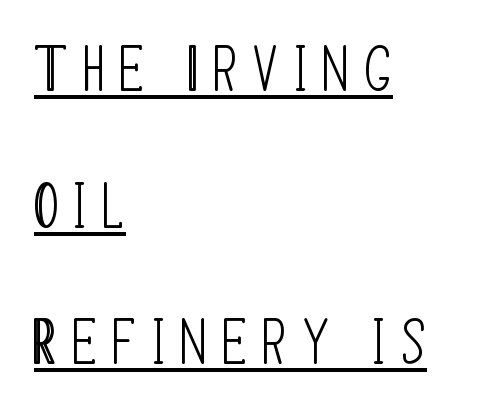
The image shows 63 px light, condensed sans-serif type, upright; set left-aligned, loose line spacing (2.17x), unusually wide letter spacing (+0.26 em), underlined; low stroke contrast and a large x-height.
